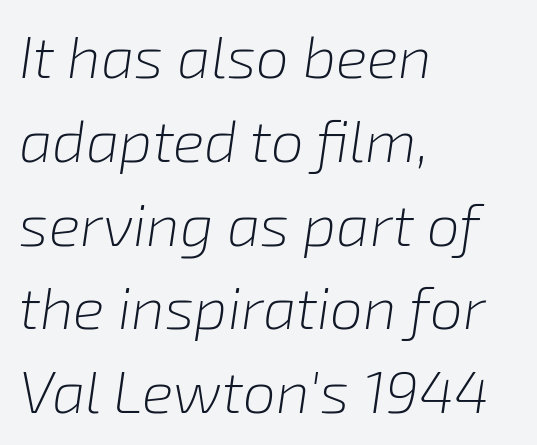
Notice how the stems are inclined rather than vertical — that's the hallmark of italics. The font sits on the lighter half of the weight spectrum, regular included. Compared with a centered layout, this one pins lines to the left instead. Glance below the letters and you will spot only blank space. The line-height multiplier appears to be the usual default.
